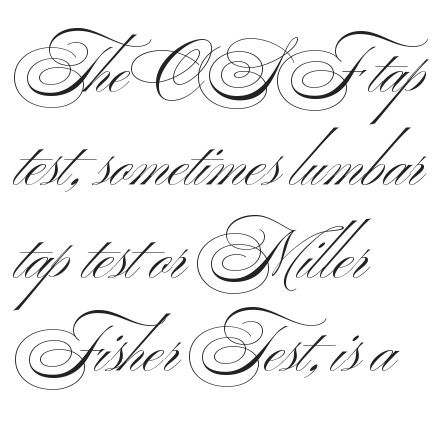
The image shows 65 px light, wide sans-serif type; set left-aligned, normal line spacing (1.43x), normal letter spacing, not underlined; medium stroke contrast and a small x-height.
